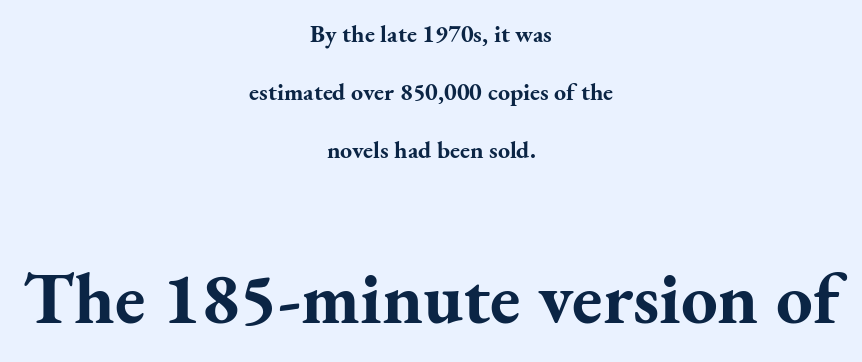
The setting favours the middle, as headings and verse often do. These lines are rendered in a variable-pitch font. Rows of type keep a wide berth in the vertical direction. Bigger letters appear in the bottom chunk; the top chunk is reduced. You could call the tracking neutral — neither tight nor loose.
